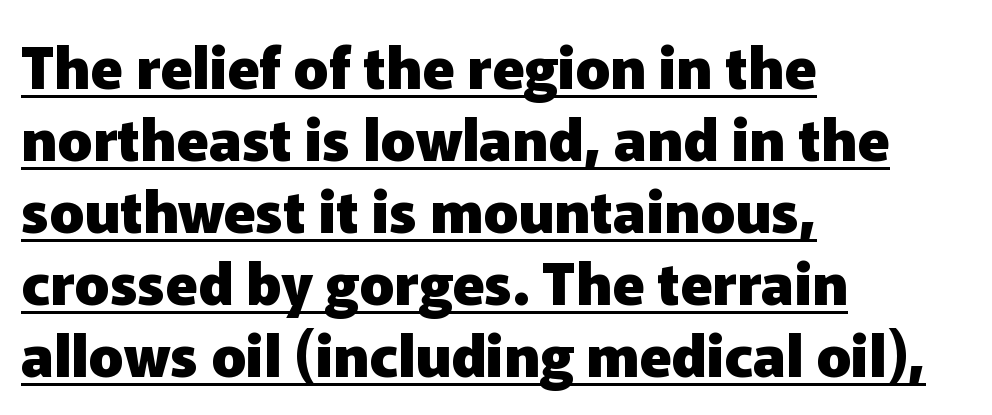
{"serif": "no", "italic": "no", "bold": "yes", "weight": "heavy", "width": "normal", "stroke_contrast": "low", "x_height": "medium", "monospaced": "no", "underline": "yes", "align": "left", "line_spacing_ratio": 1.24, "letter_spacing": "normal", "letter_spacing_em": 0.0, "glyph_px": 58}
